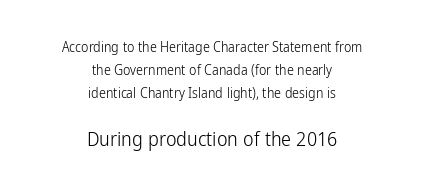
{"italic": "no", "bold": "no", "underline": "no", "align": "center", "line_spacing": "normal", "line_spacing_ratio": 1.66, "letter_spacing": "normal", "letter_spacing_em": 0.0, "larger_block": "second", "size_ratio": 1.43, "glyph_px": 20}
